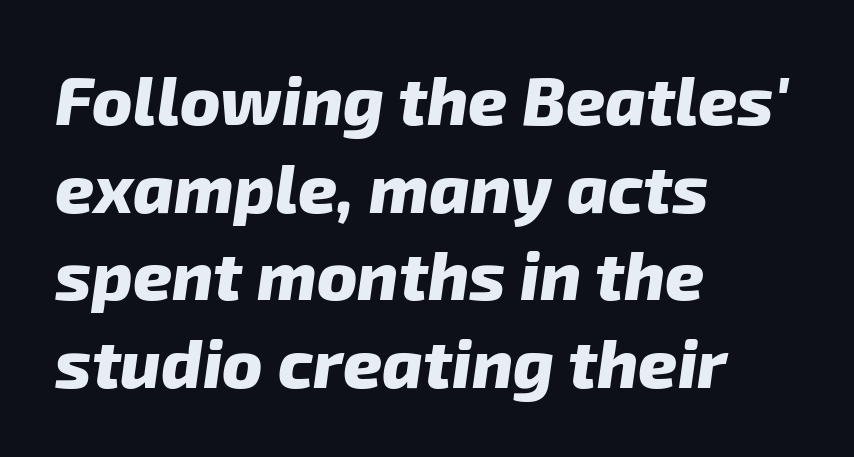
{"serif": "no", "bold": "yes", "weight": "heavy", "width": "normal", "stroke_contrast": "low", "x_height": "medium", "monospaced": "no", "underline": "no", "align": "left", "line_spacing": "normal", "line_spacing_ratio": 1.29, "letter_spacing": "normal", "letter_spacing_em": 0.0, "glyph_px": 68}
